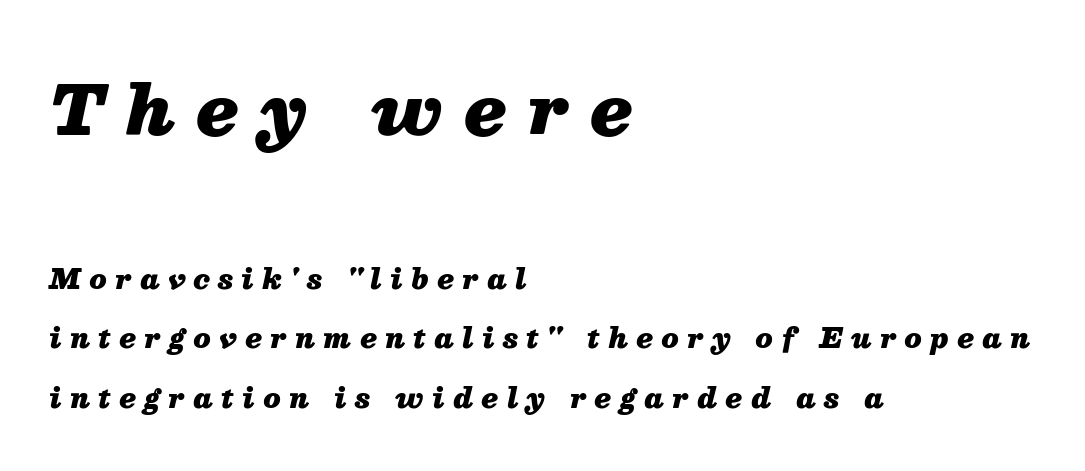
The image shows 68 px heavy type, italic (leaning right); set left-aligned, loose line spacing (2.21x), unusually wide letter spacing (+0.32 em), not underlined; the first (top) block is 2.52x larger; medium stroke contrast and a medium x-height.
